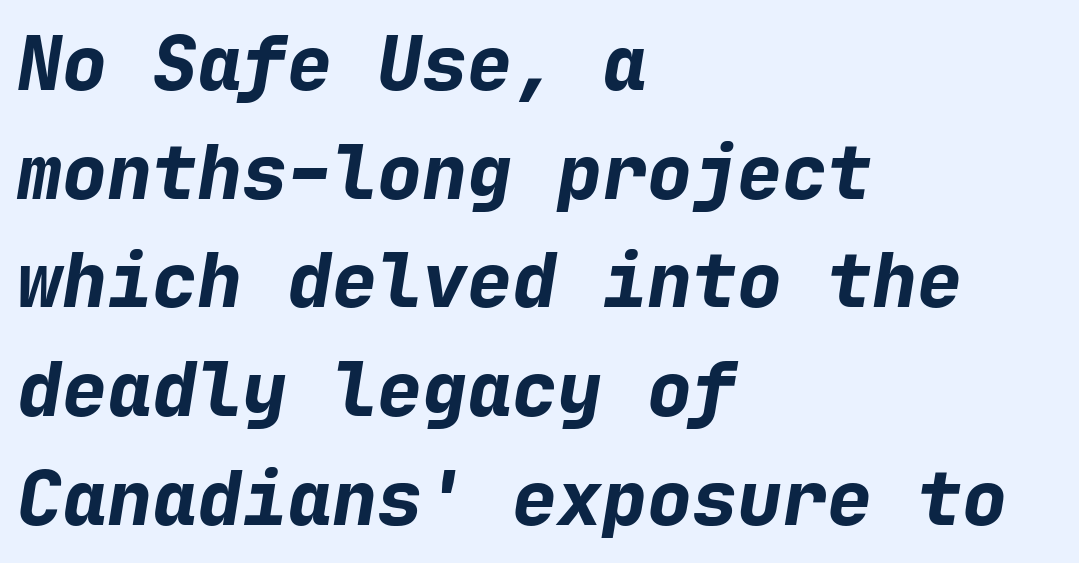
The image shows 75 px bold type, italic (leaning right), monospaced; set left-aligned, normal line spacing (1.45x), normal letter spacing, not underlined; low stroke contrast and a medium x-height.
